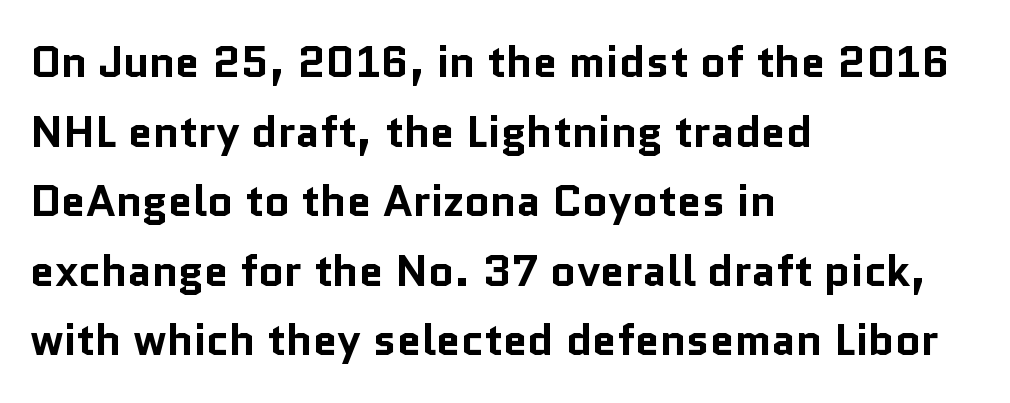
The image shows 44 px bold sans-serif type, upright; set left-aligned, normal line spacing (1.58x), normal letter spacing, not underlined; low stroke contrast and a medium x-height.
